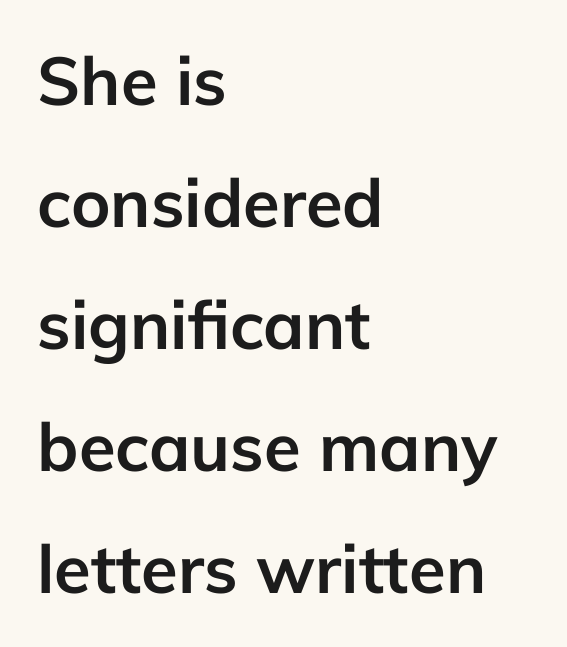
{"serif": "no", "italic": "no", "bold": "yes", "weight": "semibold", "width": "normal", "stroke_contrast": "low", "x_height": "medium", "monospaced": "no", "underline": "no", "align": "left", "line_spacing_ratio": 1.82, "letter_spacing": "normal", "letter_spacing_em": 0.0, "glyph_px": 67}
